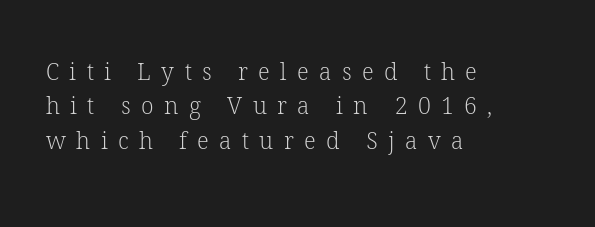
{"italic": "no", "bold": "no", "underline": "no", "align": "left", "line_spacing": "normal", "line_spacing_ratio": 1.49, "letter_spacing": "wide", "letter_spacing_em": 0.45, "glyph_px": 23}
